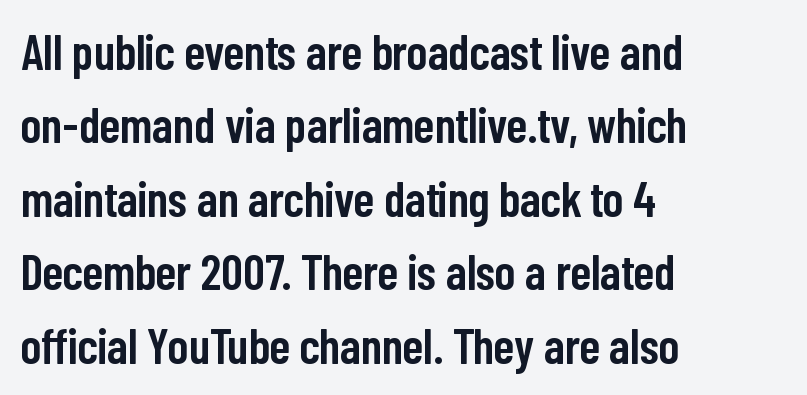
The image shows 49 px semibold, condensed sans-serif type, upright; set left-aligned, normal line spacing (1.5x), normal letter spacing, not underlined; low stroke contrast and a medium x-height.
